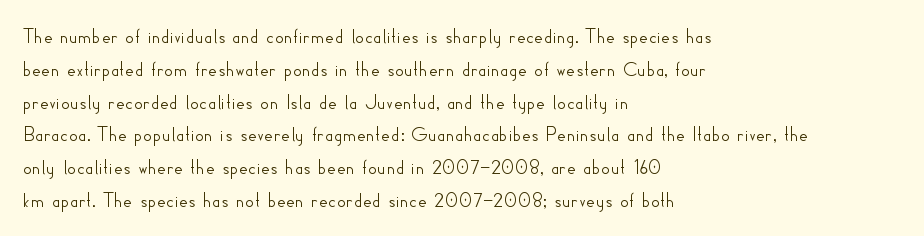
The image shows 22 px text type, upright; set left-aligned, normal line spacing (1.49x), normal letter spacing, not underlined.
